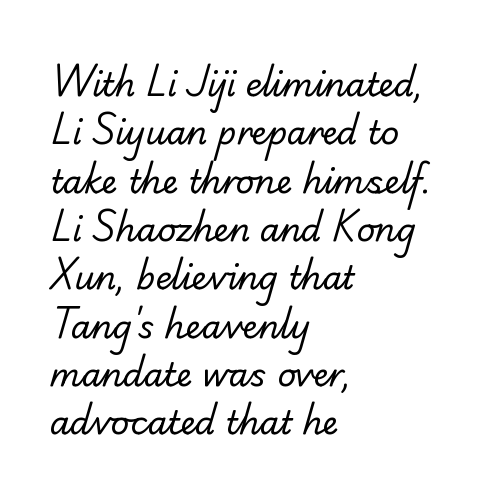
Summary of vertical rhythm: regular, with standard interline spacing. Compared with a typical body face, this is equally light or lighter still. Caption: standard tracking, unaltered. The passage shown is typeset with a serif family. Short and long lines alike share a common starting point at left.
